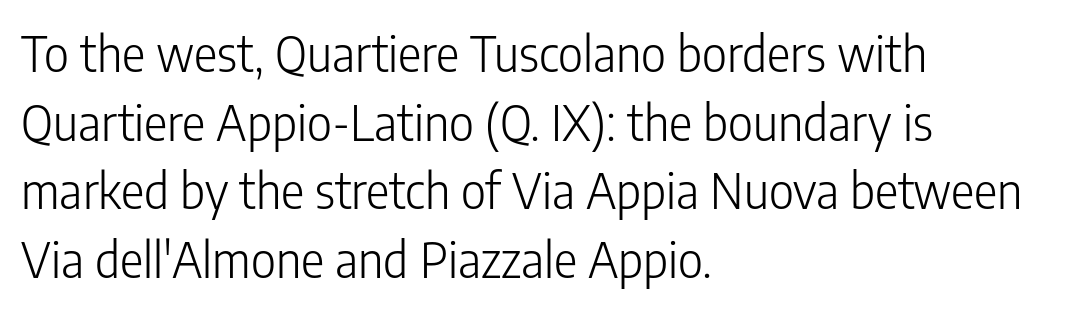
Rule under the text: the space is simply empty. Normally led — the rows are evenly, conventionally spaced. This sample has the flowing, uneven cadence of proportional lettering. Each word holds together tightly as a unit, with standard inter-letter gaps.
